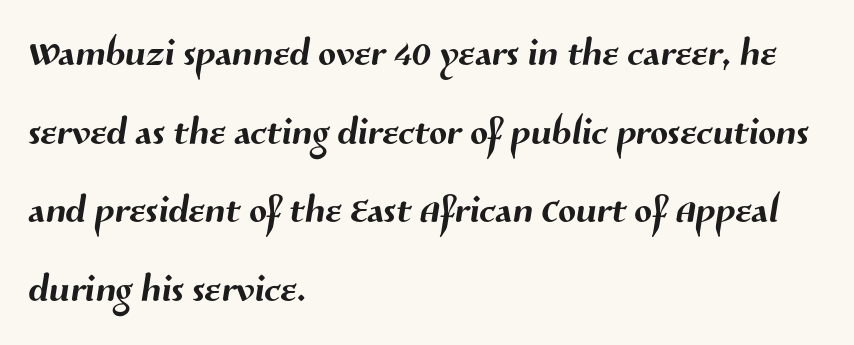
{"serif": "no", "width": "normal", "stroke_contrast": "medium", "x_height": "medium", "monospaced": "no", "underline": "no", "align": "left", "line_spacing": "normal", "line_spacing_ratio": 1.51, "letter_spacing": "normal", "letter_spacing_em": 0.0, "glyph_px": 52}
